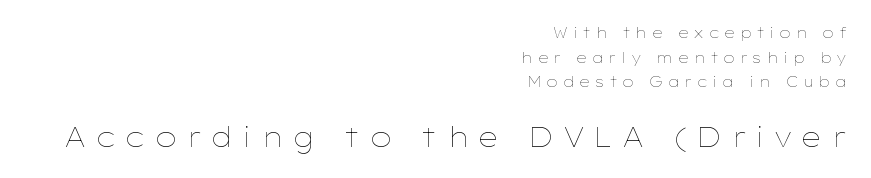
The type is letterspaced generously, with wide tracking. The letters stand upright; this is a roman face. Weight: in the light-to-regular range. Alignment: flush right.
